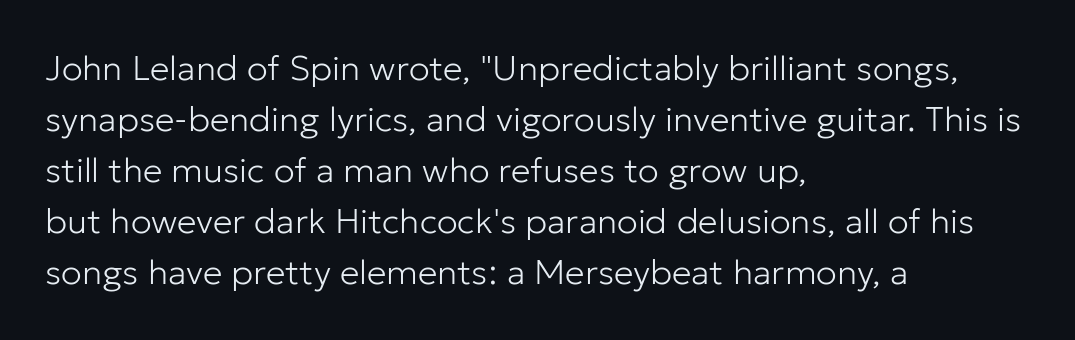
The image shows 35 px light sans-serif type, upright; set left-aligned, normal line spacing (1.46x), normal letter spacing, not underlined; low stroke contrast and a medium x-height.
